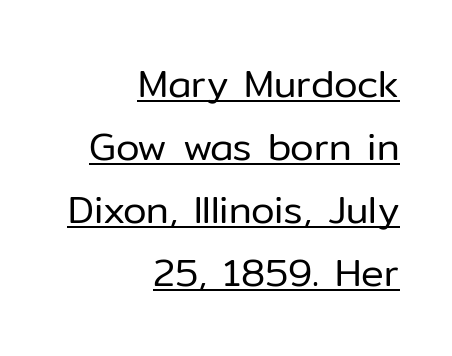
Q: Is the text bold? A: No.
Q: Is the text italic (slanted)? A: No, it is upright.
Q: Is the typeface a serif or a sans-serif typeface? A: Sans-serif.
Q: Is the text underlined? A: Yes.
Q: How is the paragraph aligned? A: Right-aligned.
Q: Is the spacing between letters normal or unusually wide? A: Normal.
Q: Is the spacing between lines tight, normal or loose? A: Normal.
Q: Width (condensed, normal, or wide)? A: Normal.
Q: Stroke contrast? A: Low.
Q: x-height? A: Medium.
Q: Monospaced? A: No.
